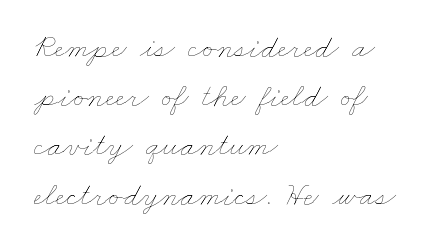
{"bold": "no", "weight": "thin", "width": "wide", "stroke_contrast": "low", "x_height": "small", "monospaced": "no", "underline": "no", "align": "left", "line_spacing": "normal", "line_spacing_ratio": 1.49, "letter_spacing": "normal", "letter_spacing_em": 0.0, "glyph_px": 33}
